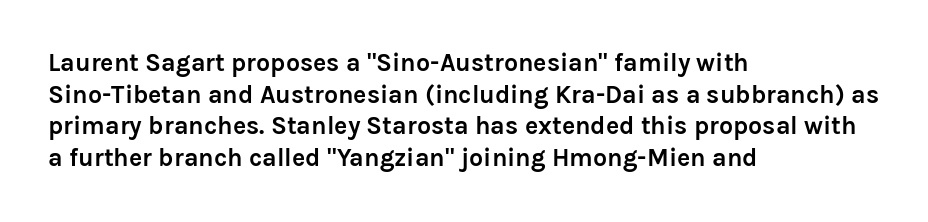
Q: Is the text bold? A: Yes.
Q: Is the text italic (slanted)? A: No, it is upright.
Q: Is the text underlined? A: No.
Q: How is the paragraph aligned? A: Left-aligned.
Q: Is the spacing between letters normal or unusually wide? A: Normal.
Q: Is the spacing between lines tight, normal or loose? A: Normal.
